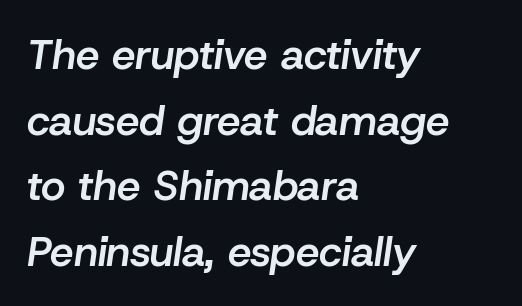
A student would call this left alignment; a typographer would say flush left, rag right. Default kerning and tracking; the words read as compact shapes. Glance below the letters and you will spot only blank space. The typesetting leans somewhat heavy: a semibold. Note the varied advance widths — an 'i' is clearly narrower than an 'm'. Notice how descenders clear the ascenders below comfortably — that's standard leading.
